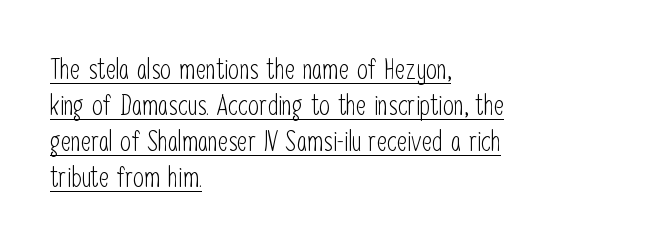
Q: Is the text bold? A: No.
Q: Is the text italic (slanted)? A: No, it is upright.
Q: Is the typeface a serif or a sans-serif typeface? A: Sans-serif.
Q: Is the text underlined? A: Yes.
Q: How is the paragraph aligned? A: Left-aligned.
Q: Is the spacing between letters normal or unusually wide? A: Normal.
Q: Is the spacing between lines tight, normal or loose? A: Normal.
Q: Width (condensed, normal, or wide)? A: Condensed.
Q: Stroke contrast? A: Low.
Q: x-height? A: Medium.
Q: Monospaced? A: No.
